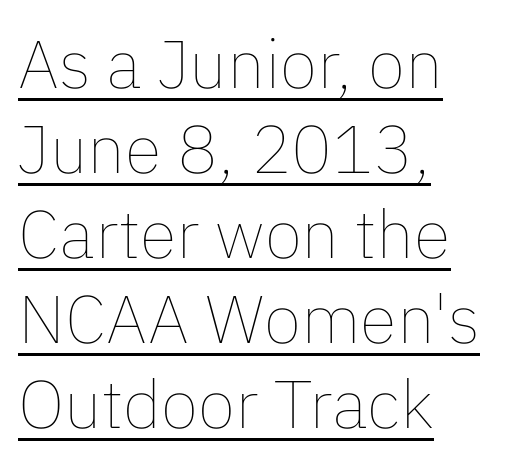
Q: Is the text bold? A: No.
Q: Is the text italic (slanted)? A: No, it is upright.
Q: Is the text underlined? A: Yes.
Q: How is the paragraph aligned? A: Left-aligned.
Q: Is the spacing between letters normal or unusually wide? A: Normal.
Q: Is the spacing between lines tight, normal or loose? A: Normal.
Q: Width (condensed, normal, or wide)? A: Normal.
Q: Stroke contrast? A: Low.
Q: x-height? A: Medium.
Q: Monospaced? A: No.
